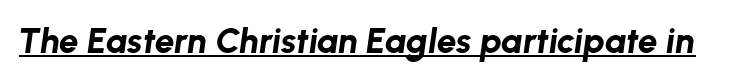
The image shows 35 px bold type, italic (leaning right); set normal letter spacing, underlined; low stroke contrast and a medium x-height.
